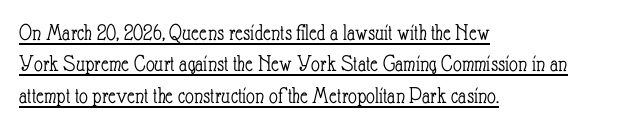
Visually the block forms a straight wall on the left and a jagged coastline on the right. The typography opts for an upright posture over an oblique one. The letterforms sit at book weight or below. Nobody touched the tracking dial on this one.
